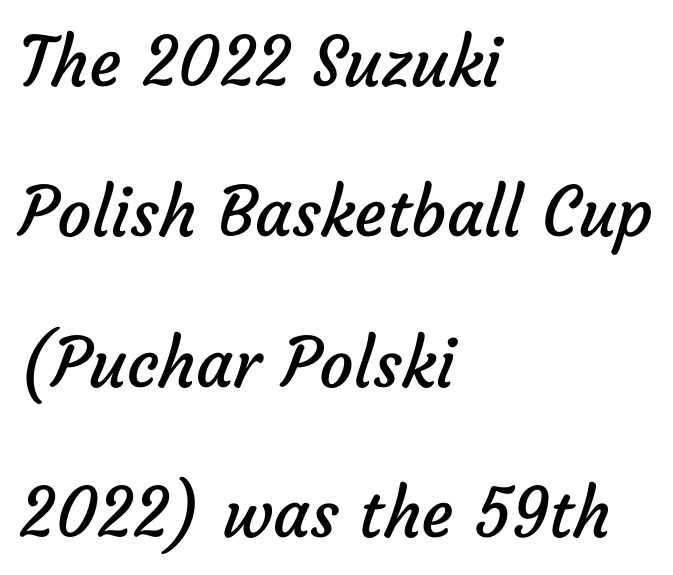
Q: Is the text bold? A: No.
Q: Is the typeface a serif or a sans-serif typeface? A: Sans-serif.
Q: Is the text underlined? A: No.
Q: How is the paragraph aligned? A: Left-aligned.
Q: Is the spacing between letters normal or unusually wide? A: Normal.
Q: Is the spacing between lines tight, normal or loose? A: Loose.
Q: Width (condensed, normal, or wide)? A: Normal.
Q: Stroke contrast? A: Low.
Q: x-height? A: Medium.
Q: Monospaced? A: No.
